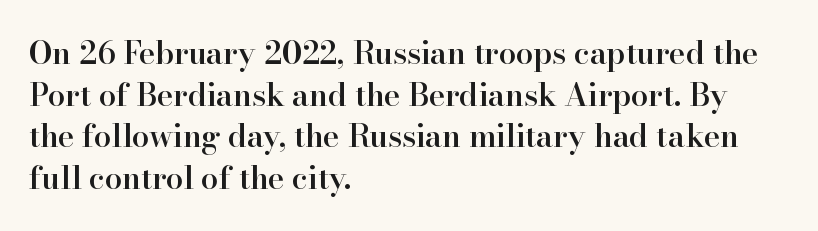
{"serif": "yes", "italic": "no", "bold": "semi", "weight": "semibold", "width": "normal", "stroke_contrast": "high", "x_height": "small", "monospaced": "no", "underline": "no", "align": "left", "line_spacing": "normal", "line_spacing_ratio": 1.34, "letter_spacing": "normal", "letter_spacing_em": 0.0, "glyph_px": 31}
